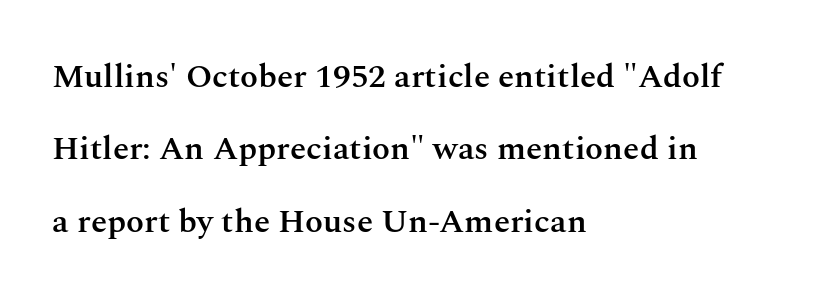
Q: Is the text bold? A: Semi-bold.
Q: Is the text italic (slanted)? A: No, it is upright.
Q: Is the typeface a serif or a sans-serif typeface? A: Serif.
Q: Is the text underlined? A: No.
Q: How is the paragraph aligned? A: Left-aligned.
Q: Is the spacing between letters normal or unusually wide? A: Normal.
Q: Is the spacing between lines tight, normal or loose? A: Loose.
Q: Width (condensed, normal, or wide)? A: Normal.
Q: Stroke contrast? A: Medium.
Q: x-height? A: Medium.
Q: Monospaced? A: No.
